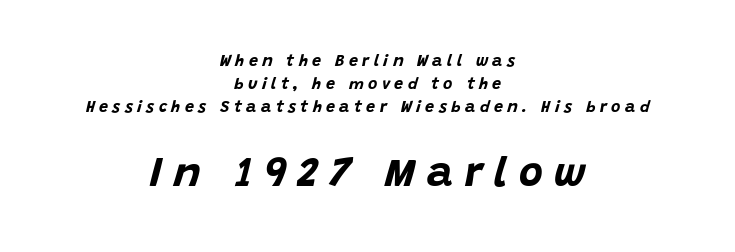
The compositor balanced each line on the midline. You could not count columns in this text — the font is proportionally spaced. Set as a true bold cut, around the 700 mark. Has an underline been added? It has not. How would I describe the line gaps? Plain and ordinary. The lower block of text is set noticeably larger than the block above it.
